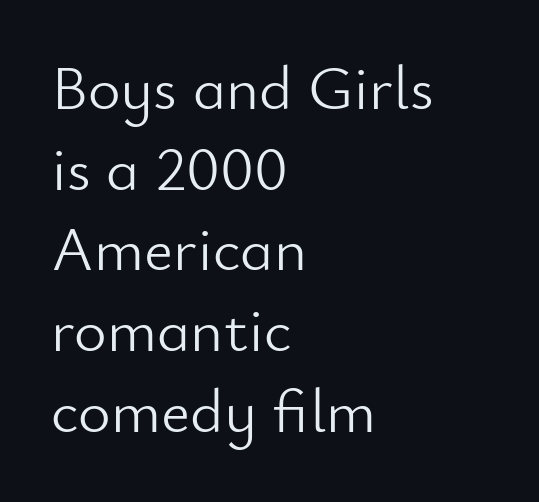
The lines in this sample share a left origin and differ only in where they stop. These lines are rendered in a variable-pitch font. Font category for this specimen: sans-serif. The rows are spaced the way most documents space them. Glance below the letters and you will spot only blank space. Default kerning and tracking; the words read as compact shapes.
